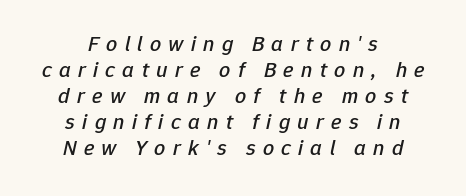
Q: Is the text italic (slanted)? A: Yes, it leans right by about 12 degrees.
Q: Is the text underlined? A: No.
Q: Is the spacing between letters normal or unusually wide? A: Unusually wide.
